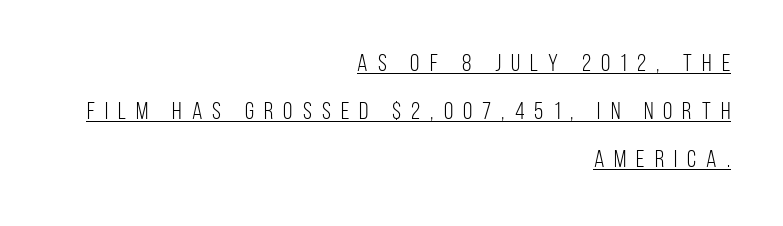
{"italic": "no", "bold": "no", "underline": "yes", "align": "right", "line_spacing": "loose", "line_spacing_ratio": 1.99, "letter_spacing": "wide", "letter_spacing_em": 0.42, "glyph_px": 24}
